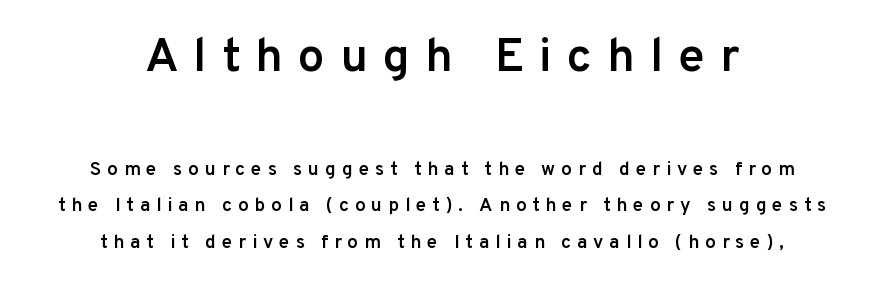
{"serif": "no", "italic": "no", "bold": "semi", "weight": "semibold", "width": "normal", "stroke_contrast": "low", "x_height": "medium", "monospaced": "no", "underline": "no", "align": "center", "line_spacing": "loose", "line_spacing_ratio": 1.91, "letter_spacing": "wide", "letter_spacing_em": 0.31, "larger_block": "first", "size_ratio": 2.53, "glyph_px": 48}
